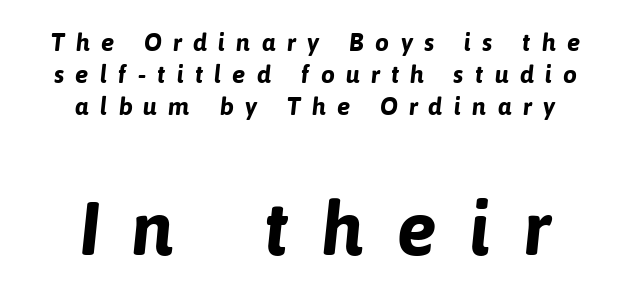
Every row of glyphs is offset so its center matches the block's center. Is the letter spacing exaggerated? Yes — the characters are pushed far apart. I'd describe the lettering as bold — thick and assertive. Grotesque or geometric, the face here clearly has no serifs.
